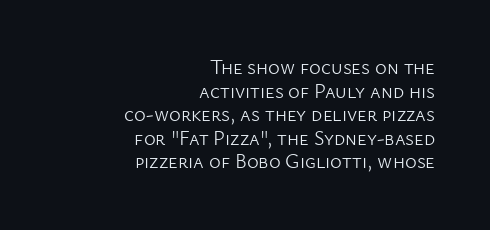
Alignment: flush right. Has an underline been added? It has not. Letter spacing: default. The type sits square on the baseline with zero lean.
